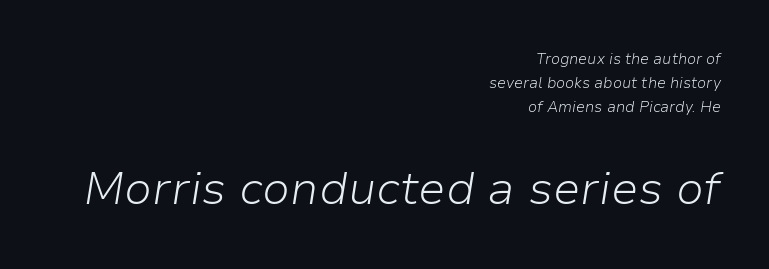
The image shows 46 px light type, italic (leaning right); set right-aligned, normal line spacing (1.6x), normal letter spacing, not underlined; the second (bottom) block is 3.07x larger; low stroke contrast and a medium x-height.
